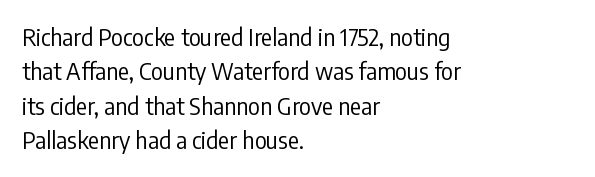
Q: Is the text bold? A: No.
Q: Is the text italic (slanted)? A: No, it is upright.
Q: Is the text underlined? A: No.
Q: How is the paragraph aligned? A: Left-aligned.
Q: Is the spacing between letters normal or unusually wide? A: Normal.
Q: Is the spacing between lines tight, normal or loose? A: Normal.
